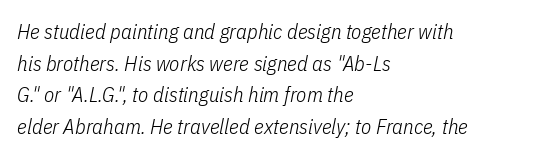
The image shows 21 px text type, italic (leaning right); set left-aligned, normal line spacing (1.51x), normal letter spacing, not underlined.
